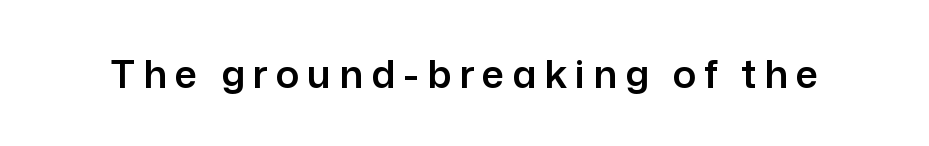
Q: Is the text italic (slanted)? A: No, it is upright.
Q: Is the typeface a serif or a sans-serif typeface? A: Sans-serif.
Q: Is the text underlined? A: No.
Q: Is the spacing between letters normal or unusually wide? A: Unusually wide.
Q: Width (condensed, normal, or wide)? A: Normal.
Q: Stroke contrast? A: Low.
Q: x-height? A: Medium.
Q: Monospaced? A: No.
